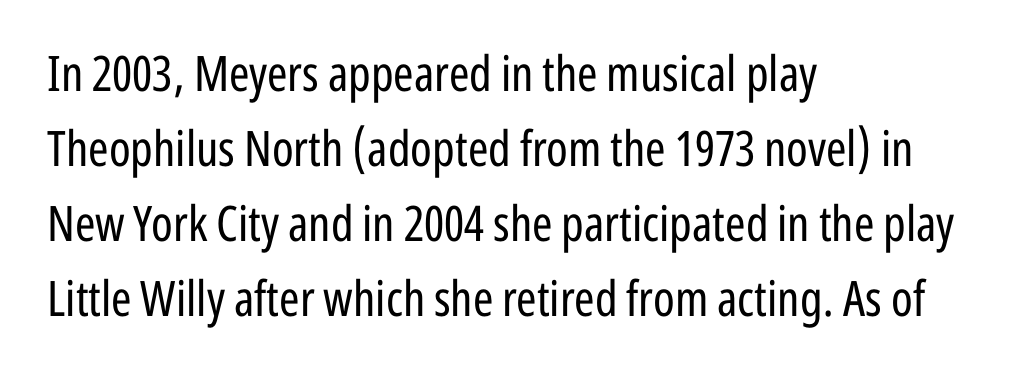
The image shows 49 px regular-weight, condensed sans-serif type, upright; set left-aligned, normal line spacing (1.53x), normal letter spacing, not underlined; low stroke contrast and a medium x-height.
